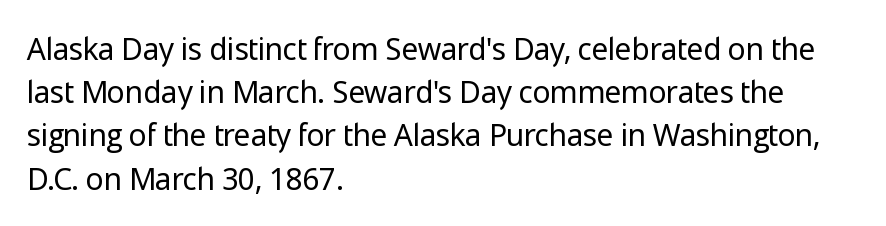
The image shows 30 px regular-weight sans-serif type, upright; set left-aligned, normal line spacing (1.44x), normal letter spacing, not underlined; low stroke contrast and a medium x-height.
